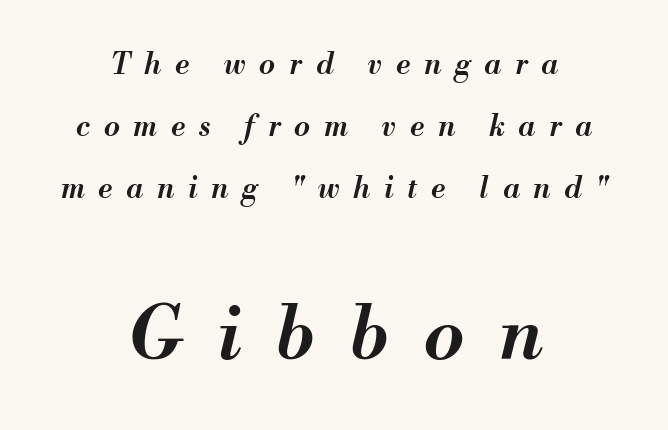
Does the lettering tilt? It does — this is italic. Size hierarchy here favors the trailing block over the leading one. Firm but not heavy-handed strokes: this text is semibold. The rendering uses a large line-height, opening up the rows. Each letter keeps its own natural width here, so spacing adapts to shape. The glyphs are unaccompanied by any horizontal stroke below them.
